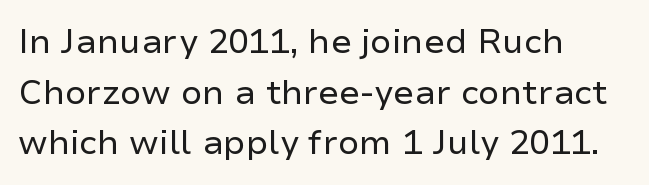
Q: Is the text bold? A: No.
Q: Is the text italic (slanted)? A: No, it is upright.
Q: Is the typeface a serif or a sans-serif typeface? A: Sans-serif.
Q: Is the text underlined? A: No.
Q: How is the paragraph aligned? A: Left-aligned.
Q: Is the spacing between letters normal or unusually wide? A: Normal.
Q: Is the spacing between lines tight, normal or loose? A: Normal.
Q: Width (condensed, normal, or wide)? A: Normal.
Q: Stroke contrast? A: Low.
Q: x-height? A: Medium.
Q: Monospaced? A: No.
